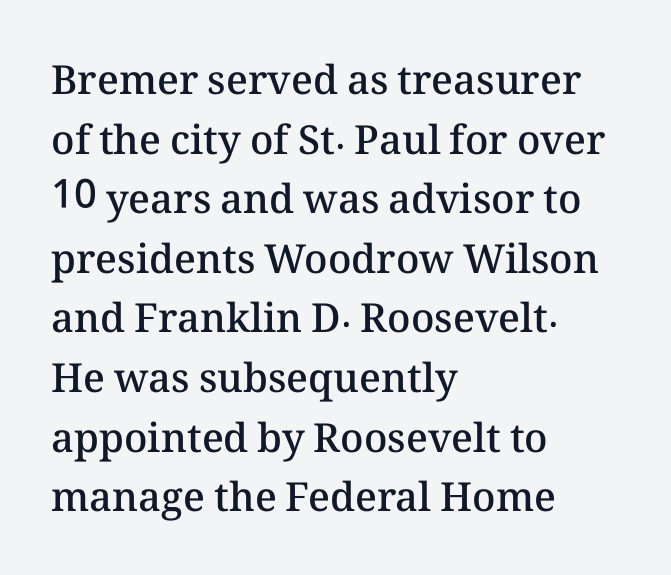
Descenders are the only things crossing below the line. Spacing verdict: proportional, widths tailored to each character. These lines carry some extra weight — a demibold, not a full bold. There is no visible air inserted between adjacent glyphs.
